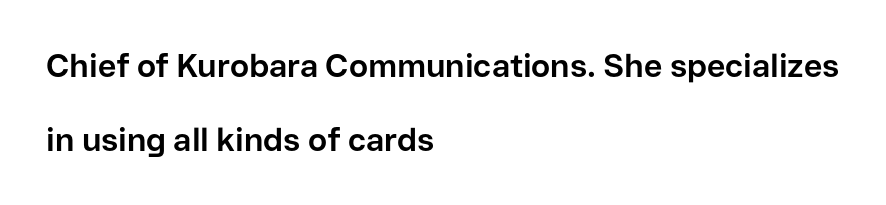
Short note: letters normally spaced. Notice how the passage keeps a crisp vertical edge on the left only. Each letter's strokes conclude bluntly, with no projecting serifs. Students, this is bold: see how much ink each stroke carries. Notice how the stems are strictly vertical — no italics here. The rendering uses natural spacing where letterforms have individual widths.
